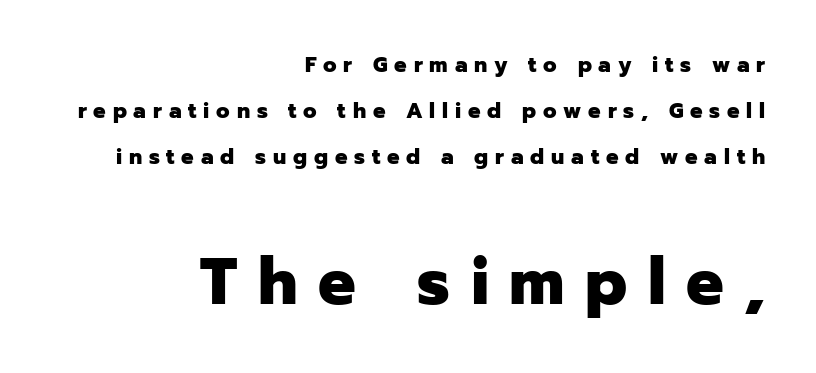
Q: Is the text bold? A: Yes.
Q: Is the text italic (slanted)? A: No, it is upright.
Q: Is the typeface a serif or a sans-serif typeface? A: Sans-serif.
Q: Is the text underlined? A: No.
Q: How is the paragraph aligned? A: Right-aligned.
Q: Is the spacing between letters normal or unusually wide? A: Unusually wide.
Q: Is the spacing between lines tight, normal or loose? A: Loose.
Q: Which block of text is set in a larger size, the first (top) or the second (bottom)? A: The second (bottom) one.
Q: Width (condensed, normal, or wide)? A: Normal.
Q: Stroke contrast? A: Low.
Q: x-height? A: Medium.
Q: Monospaced? A: No.
